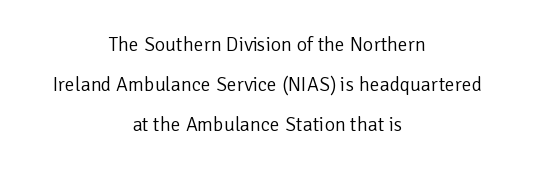
Q: Is the text bold? A: No.
Q: Is the text italic (slanted)? A: No, it is upright.
Q: Is the text underlined? A: No.
Q: How is the paragraph aligned? A: Centered.
Q: Is the spacing between letters normal or unusually wide? A: Normal.
Q: Is the spacing between lines tight, normal or loose? A: Loose.
